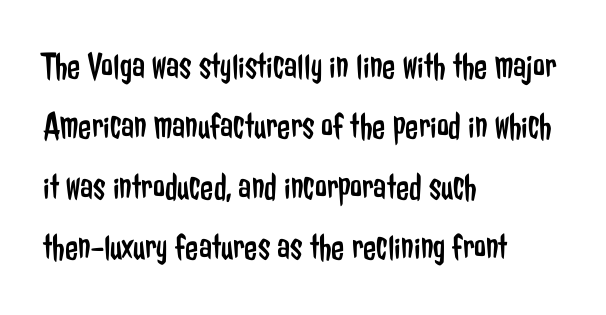
{"serif": "no", "italic": "no", "bold": "no", "weight": "regular", "width": "condensed", "stroke_contrast": "low", "x_height": "medium", "monospaced": "no", "underline": "no", "align": "left", "line_spacing": "normal", "line_spacing_ratio": 1.59, "letter_spacing": "normal", "letter_spacing_em": 0.0, "glyph_px": 38}
